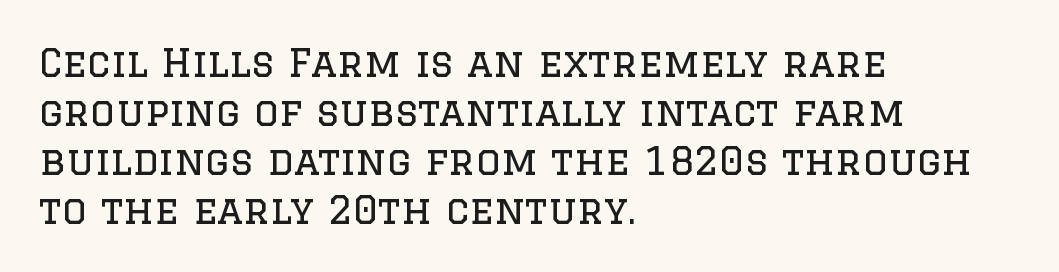
The image shows 39 px regular-weight serif type, upright; set left-aligned, normal line spacing (1.26x), normal letter spacing, not underlined; low stroke contrast and a large x-height.
